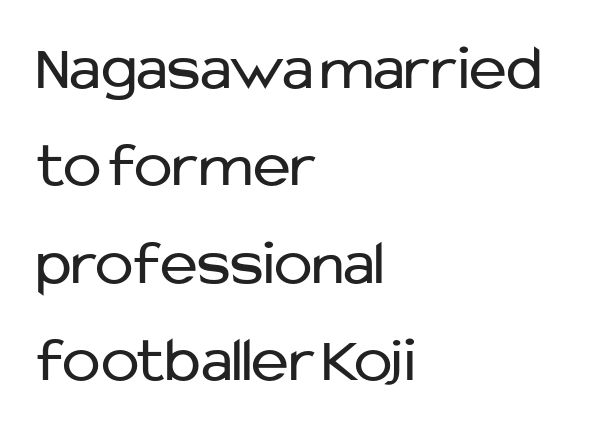
Q: Is the text bold? A: No.
Q: Is the text italic (slanted)? A: No, it is upright.
Q: Is the typeface a serif or a sans-serif typeface? A: Sans-serif.
Q: Is the text underlined? A: No.
Q: How is the paragraph aligned? A: Left-aligned.
Q: Is the spacing between letters normal or unusually wide? A: Normal.
Q: Is the spacing between lines tight, normal or loose? A: Normal.
Q: Width (condensed, normal, or wide)? A: Normal.
Q: Stroke contrast? A: Low.
Q: x-height? A: Medium.
Q: Monospaced? A: No.
